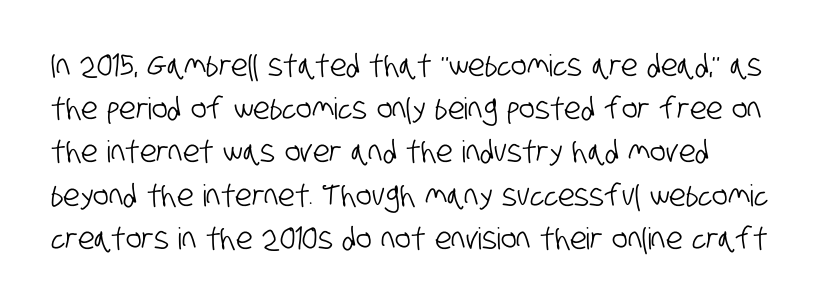
Serifs: no, the terminals of the letterforms are clean. Varying glyph widths throughout — classic text-font behaviour. One glance says typical: line gaps are just what's usual. Decoration check: the copy has no underline.
